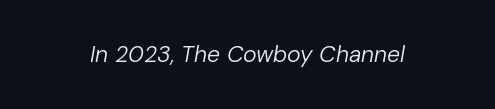
Q: Is the text bold? A: No.
Q: Is the text italic (slanted)? A: Yes, it leans right by about 10 degrees.
Q: Is the text underlined? A: No.
Q: Is the spacing between letters normal or unusually wide? A: Normal.
